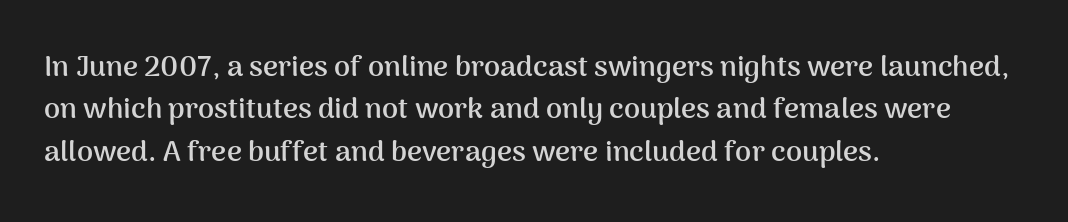
No feet cap the strokes, marking this as sans-serif type. The letterforms sit shoulder to shoulder at normal distance. Every stem runs plumb, perpendicular to the baseline. Each glyph is drawn with heavy, bold strokes.
